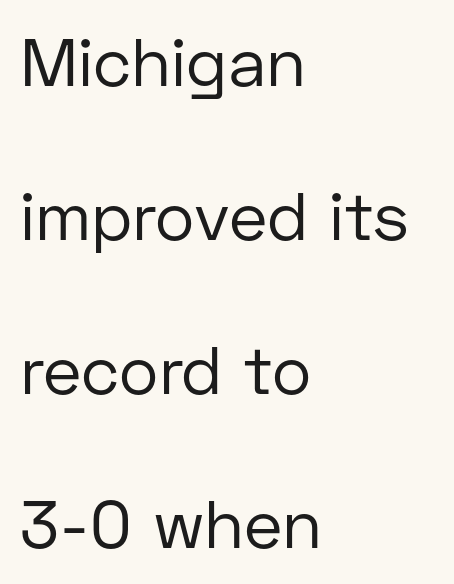
The image shows 67 px regular-weight sans-serif type, upright; set left-aligned, loose line spacing (2.3x), normal letter spacing, not underlined; low stroke contrast and a medium x-height.
